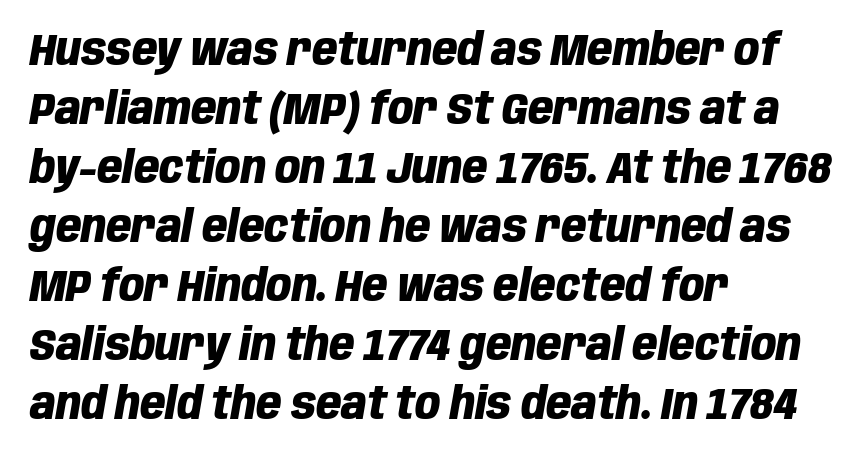
The image shows 44 px heavy, condensed type, italic (leaning right); set left-aligned, normal line spacing (1.34x), normal letter spacing, not underlined; low stroke contrast and a large x-height.
